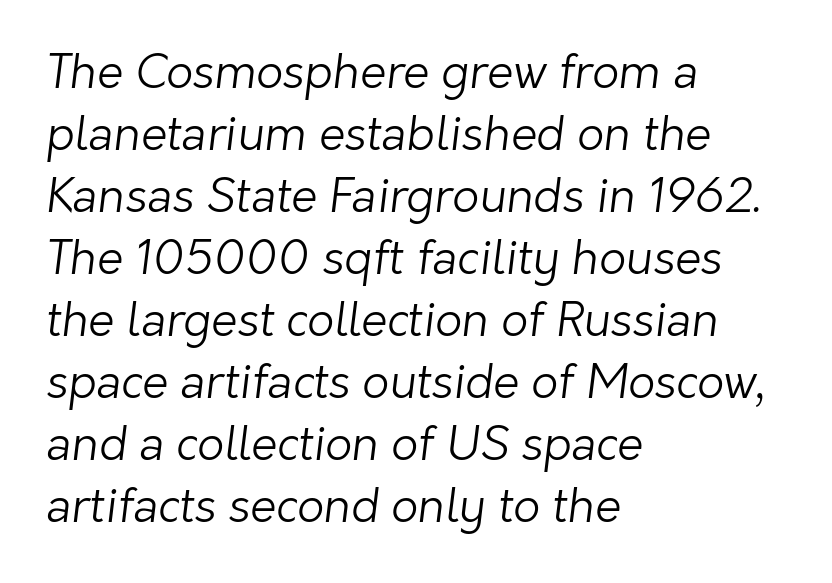
The image shows 47 px light sans-serif type; set left-aligned, normal line spacing (1.32x), normal letter spacing, not underlined; low stroke contrast and a medium x-height.
